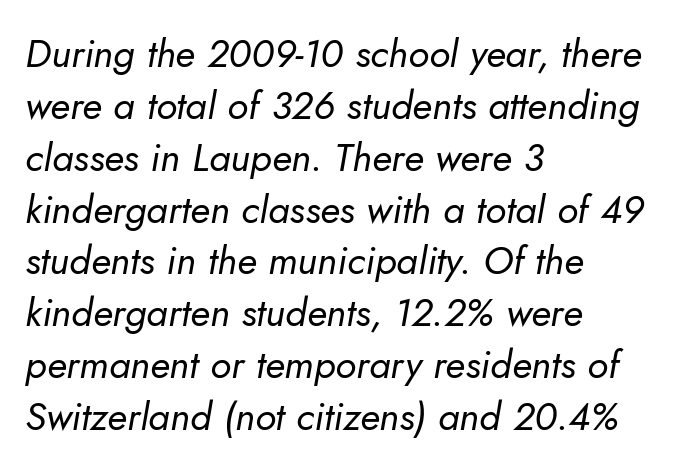
Q: Is the text bold? A: No.
Q: Is the text italic (slanted)? A: Yes, it leans right by about 10 degrees.
Q: Is the text underlined? A: No.
Q: How is the paragraph aligned? A: Left-aligned.
Q: Is the spacing between letters normal or unusually wide? A: Normal.
Q: Is the spacing between lines tight, normal or loose? A: Normal.
Q: Width (condensed, normal, or wide)? A: Normal.
Q: Stroke contrast? A: Low.
Q: x-height? A: Small.
Q: Monospaced? A: No.
